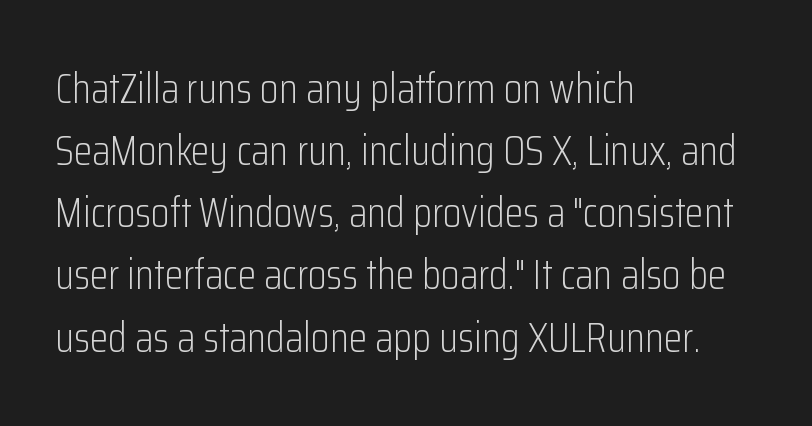
Q: Is the text bold? A: No.
Q: Is the text italic (slanted)? A: No, it is upright.
Q: Is the typeface a serif or a sans-serif typeface? A: Sans-serif.
Q: Is the text underlined? A: No.
Q: How is the paragraph aligned? A: Left-aligned.
Q: Is the spacing between letters normal or unusually wide? A: Normal.
Q: Is the spacing between lines tight, normal or loose? A: Normal.
Q: Width (condensed, normal, or wide)? A: Condensed.
Q: Stroke contrast? A: Low.
Q: x-height? A: Medium.
Q: Monospaced? A: No.
